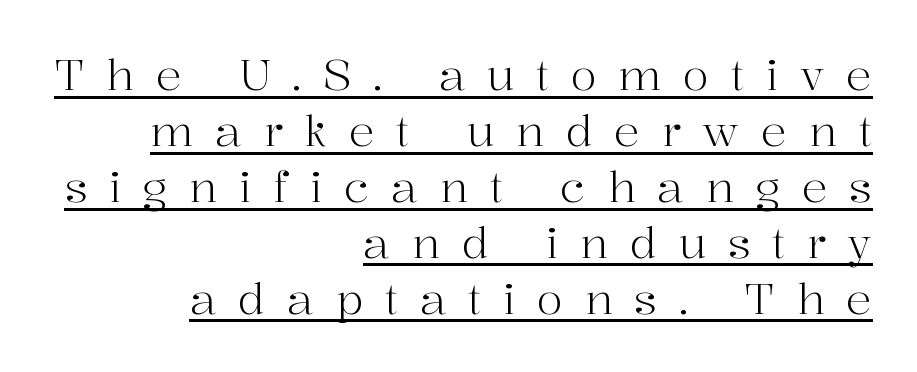
{"serif": "yes", "italic": "no", "bold": "no", "weight": "light", "width": "normal", "stroke_contrast": "high", "x_height": "medium", "monospaced": "no", "underline": "yes", "align": "right", "line_spacing": "normal", "line_spacing_ratio": 1.3, "letter_spacing": "wide", "letter_spacing_em": 0.5, "glyph_px": 43}
